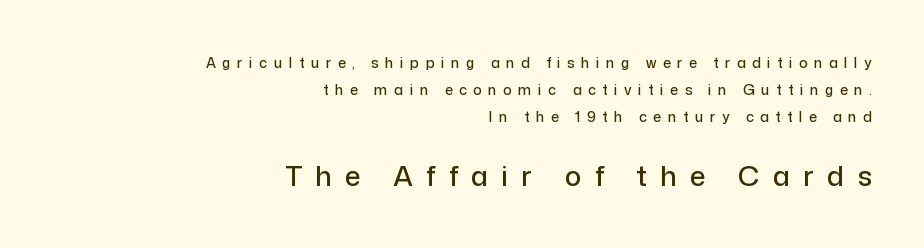
The image shows 28 px sans-serif type, upright; set right-aligned, loose line spacing (1.92x), unusually wide letter spacing (+0.47 em), not underlined; the second (bottom) block is 2.0x larger; low stroke contrast and a medium x-height.
